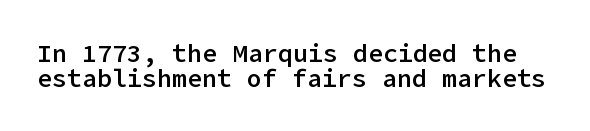
{"italic": "no", "bold": "semi", "underline": "no", "line_spacing": "tight", "line_spacing_ratio": 0.99, "letter_spacing": "normal", "letter_spacing_em": 0.0, "glyph_px": 25}
